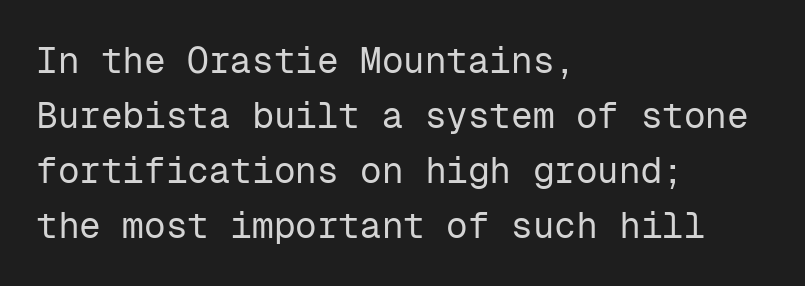
Q: Is the text bold? A: No.
Q: Is the text italic (slanted)? A: No, it is upright.
Q: Is the typeface a serif or a sans-serif typeface? A: Sans-serif.
Q: Is the text underlined? A: No.
Q: How is the paragraph aligned? A: Left-aligned.
Q: Is the spacing between letters normal or unusually wide? A: Normal.
Q: Is the spacing between lines tight, normal or loose? A: Normal.
Q: Width (condensed, normal, or wide)? A: Normal.
Q: Stroke contrast? A: Low.
Q: x-height? A: Medium.
Q: Monospaced? A: Yes.
